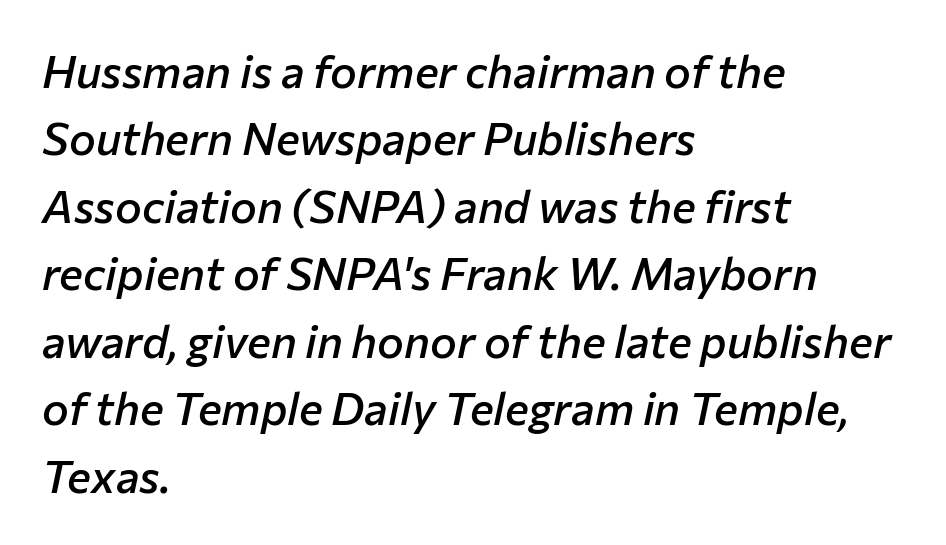
The image shows 45 px semibold type, italic (leaning right); set left-aligned, normal line spacing (1.5x), normal letter spacing, not underlined; low stroke contrast and a medium x-height.
